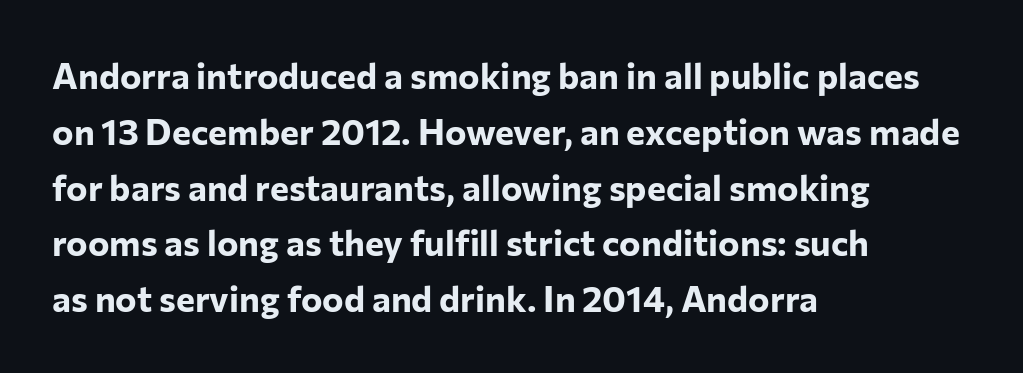
{"serif": "no", "italic": "no", "bold": "yes", "weight": "bold", "width": "normal", "stroke_contrast": "low", "x_height": "medium", "monospaced": "no", "underline": "no", "align": "left", "line_spacing": "normal", "line_spacing_ratio": 1.55, "letter_spacing": "normal", "letter_spacing_em": 0.0, "glyph_px": 36}
